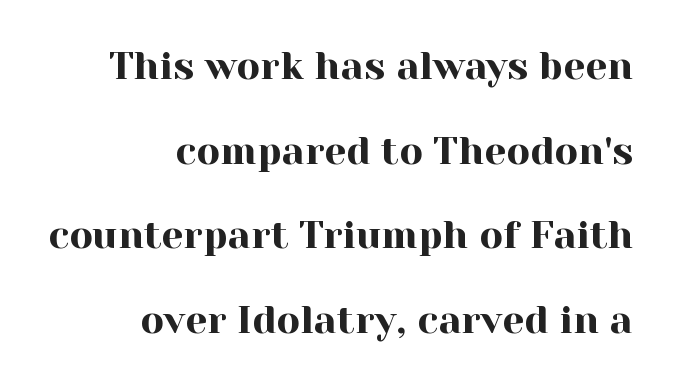
The image shows 39 px serif type, upright; set right-aligned, loose line spacing (2.17x), normal letter spacing, not underlined; a medium x-height.
